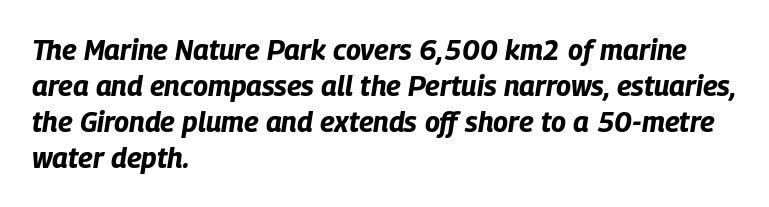
{"italic": "yes", "lean": "right", "slant_degrees": 9, "bold": "yes", "weight": "bold", "width": "condensed", "stroke_contrast": "low", "x_height": "large", "monospaced": "no", "underline": "no", "align": "left", "line_spacing": "normal", "line_spacing_ratio": 1.28, "letter_spacing": "normal", "letter_spacing_em": 0.0, "glyph_px": 28}
